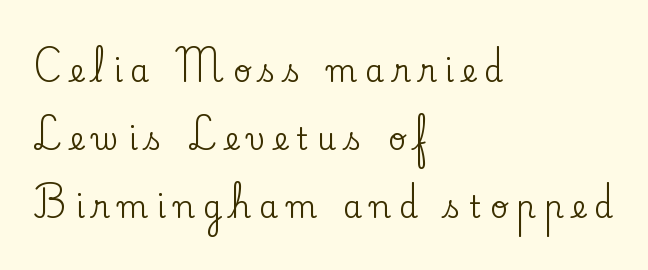
The passage shown is typeset with a serif family. Each word looks stretched out because of the extra space between its letters. The lines in this sample share a left origin and differ only in where they stop. This is roman type, the default non-slanted kind. Letters rest on an invisible, unmarked baseline.
